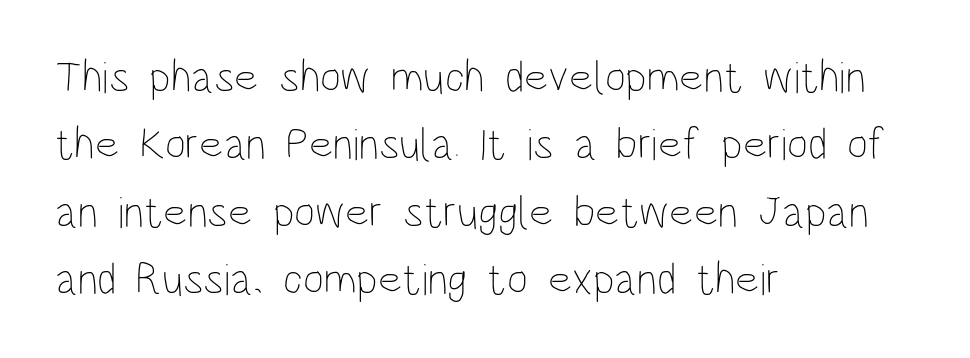
{"italic": "no", "bold": "no", "weight": "thin", "width": "condensed", "stroke_contrast": "low", "x_height": "large", "monospaced": "no", "underline": "no", "align": "left", "line_spacing": "normal", "line_spacing_ratio": 1.5, "letter_spacing": "normal", "letter_spacing_em": 0.0, "glyph_px": 45}
